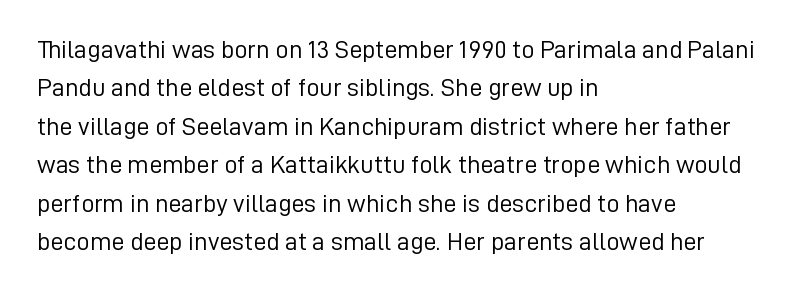
The image shows 26 px text type, upright; set left-aligned, normal line spacing (1.48x), normal letter spacing, not underlined.
